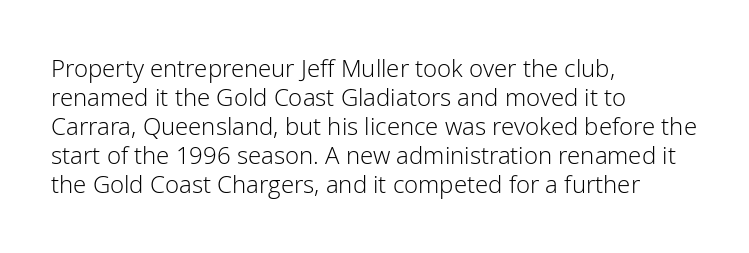
{"italic": "no", "bold": "no", "underline": "no", "align": "left", "line_spacing_ratio": 1.21, "letter_spacing": "normal", "letter_spacing_em": 0.0, "glyph_px": 24}
